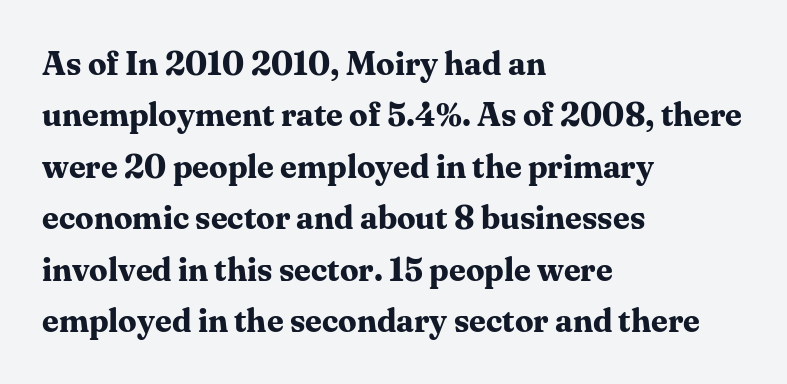
Q: Is the text bold? A: Yes.
Q: Is the text italic (slanted)? A: No, it is upright.
Q: Is the typeface a serif or a sans-serif typeface? A: Serif.
Q: Is the text underlined? A: No.
Q: How is the paragraph aligned? A: Left-aligned.
Q: Is the spacing between letters normal or unusually wide? A: Normal.
Q: Is the spacing between lines tight, normal or loose? A: Normal.
Q: Width (condensed, normal, or wide)? A: Normal.
Q: Stroke contrast? A: Medium.
Q: x-height? A: Medium.
Q: Monospaced? A: No.
